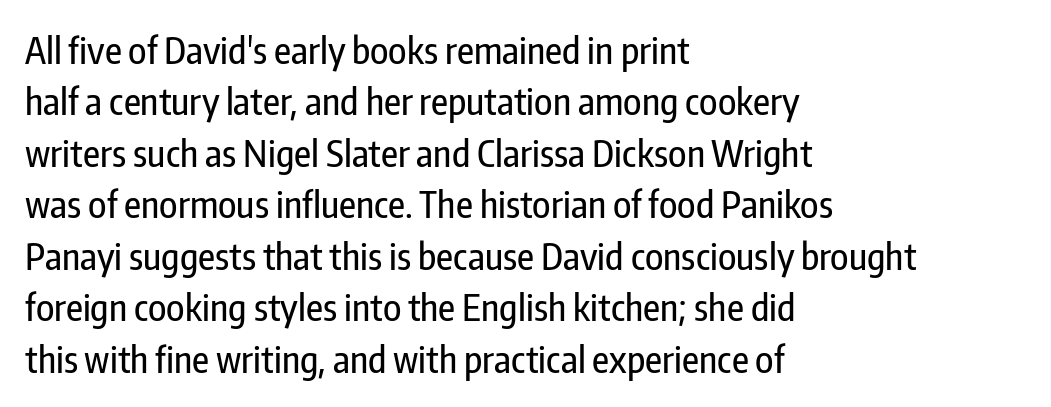
Q: Is the text italic (slanted)? A: No, it is upright.
Q: Is the typeface a serif or a sans-serif typeface? A: Sans-serif.
Q: Is the text underlined? A: No.
Q: How is the paragraph aligned? A: Left-aligned.
Q: Is the spacing between letters normal or unusually wide? A: Normal.
Q: Is the spacing between lines tight, normal or loose? A: Normal.
Q: Width (condensed, normal, or wide)? A: Condensed.
Q: Stroke contrast? A: Low.
Q: x-height? A: Medium.
Q: Monospaced? A: No.
